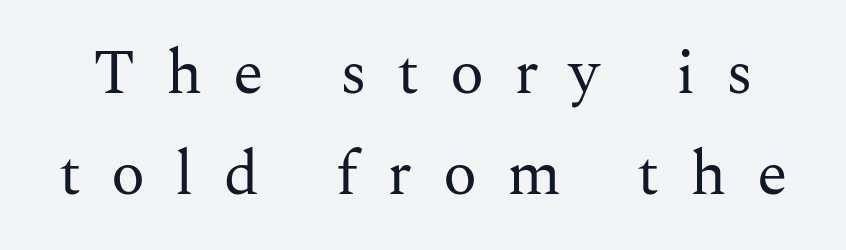
The image shows 63 px regular-weight serif type, upright; set normal line spacing (1.6x), unusually wide letter spacing (+0.48 em), not underlined; medium stroke contrast and a medium x-height.
